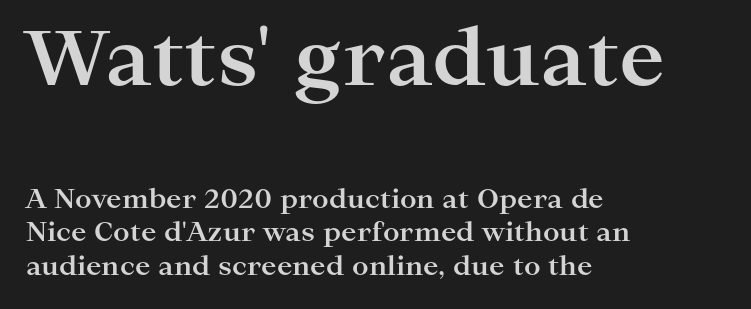
{"serif": "yes", "italic": "no", "bold": "yes", "weight": "bold", "width": "wide", "stroke_contrast": "high", "x_height": "medium", "monospaced": "no", "underline": "no", "align": "left", "line_spacing": "normal", "line_spacing_ratio": 1.3, "letter_spacing": "normal", "letter_spacing_em": 0.0, "larger_block": "first", "size_ratio": 2.96, "glyph_px": 77}
